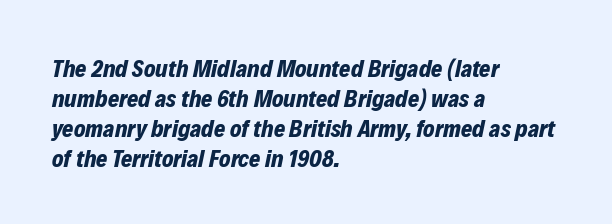
The image shows 24 px bold type, italic (leaning right); set left-aligned, normal line spacing (1.25x), normal letter spacing, not underlined.
